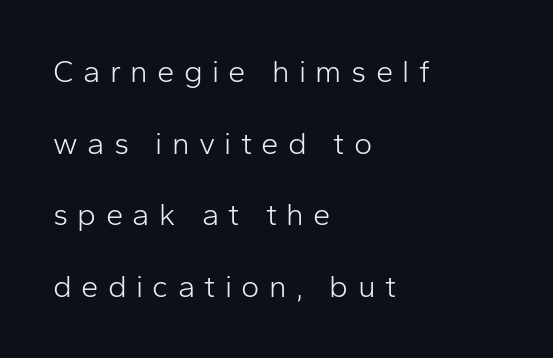
Q: Is the text bold? A: No.
Q: Is the text italic (slanted)? A: No, it is upright.
Q: Is the typeface a serif or a sans-serif typeface? A: Sans-serif.
Q: Is the text underlined? A: No.
Q: How is the paragraph aligned? A: Left-aligned.
Q: Is the spacing between letters normal or unusually wide? A: Unusually wide.
Q: Is the spacing between lines tight, normal or loose? A: Loose.
Q: Width (condensed, normal, or wide)? A: Normal.
Q: Stroke contrast? A: Low.
Q: x-height? A: Medium.
Q: Monospaced? A: No.
